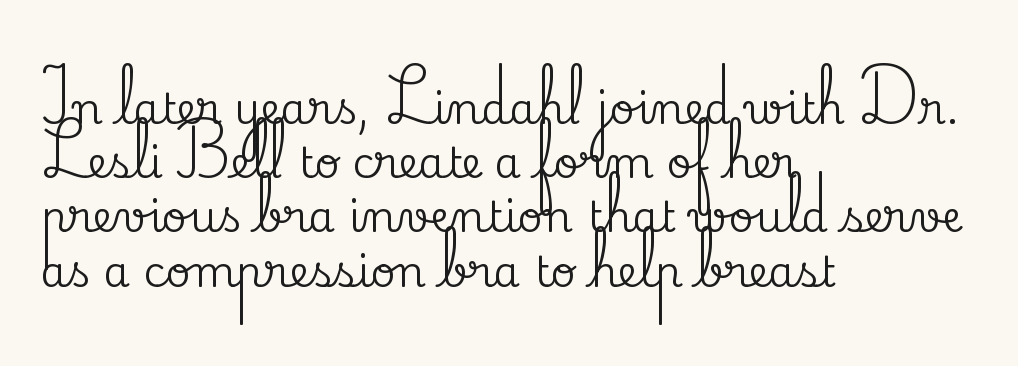
{"serif": "yes", "italic": "no", "width": "normal", "stroke_contrast": "medium", "x_height": "small", "monospaced": "no", "underline": "no", "align": "left", "line_spacing": "normal", "line_spacing_ratio": 1.26, "letter_spacing": "normal", "letter_spacing_em": 0.0, "glyph_px": 43}
